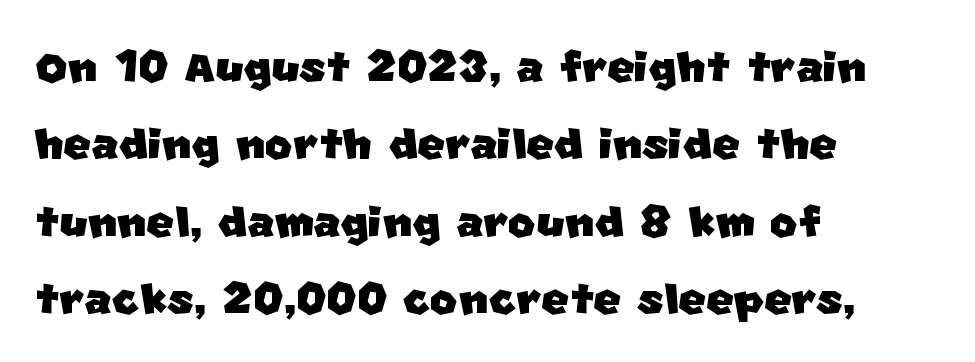
The typesetter chose a ragged-right arrangement here. Lines of text with bare space underneath. Serifs: no, the terminals of the letterforms are clean. Here the designer chose a conventional face with non-uniform glyph widths.
